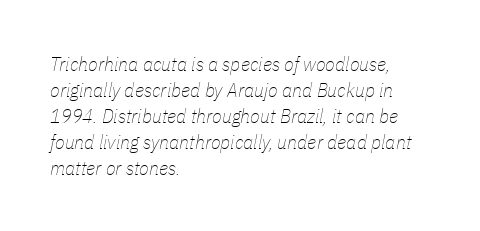
Q: Is the text bold? A: No.
Q: Is the text italic (slanted)? A: Yes, it leans right by about 11 degrees.
Q: Is the text underlined? A: No.
Q: How is the paragraph aligned? A: Left-aligned.
Q: Is the spacing between letters normal or unusually wide? A: Normal.
Q: Is the spacing between lines tight, normal or loose? A: Normal.
